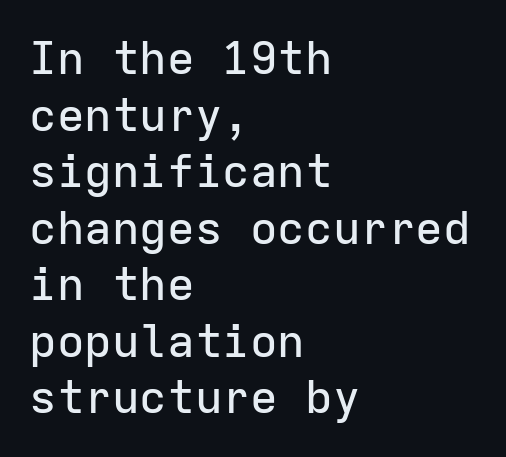
Q: Is the text italic (slanted)? A: No, it is upright.
Q: Is the typeface a serif or a sans-serif typeface? A: Sans-serif.
Q: Is the text underlined? A: No.
Q: How is the paragraph aligned? A: Left-aligned.
Q: Is the spacing between letters normal or unusually wide? A: Normal.
Q: Width (condensed, normal, or wide)? A: Normal.
Q: Stroke contrast? A: Low.
Q: x-height? A: Medium.
Q: Monospaced? A: Yes.
